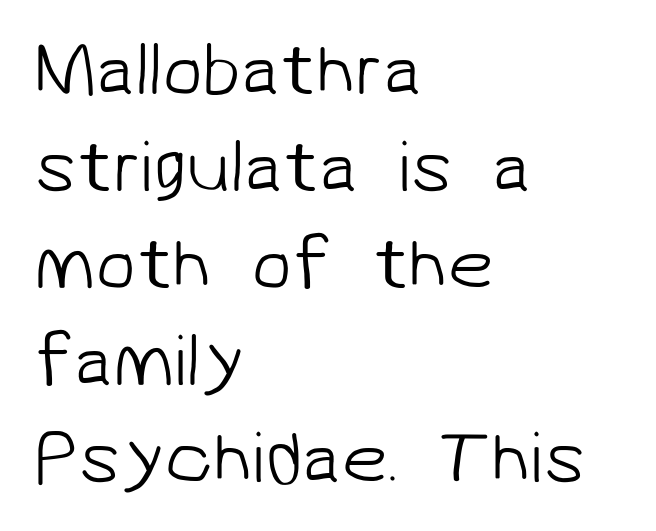
{"serif": "no", "bold": "no", "weight": "light", "width": "normal", "stroke_contrast": "low", "x_height": "medium", "monospaced": "no", "underline": "no", "align": "left", "line_spacing": "normal", "line_spacing_ratio": 1.31, "letter_spacing": "normal", "letter_spacing_em": 0.0, "glyph_px": 74}
